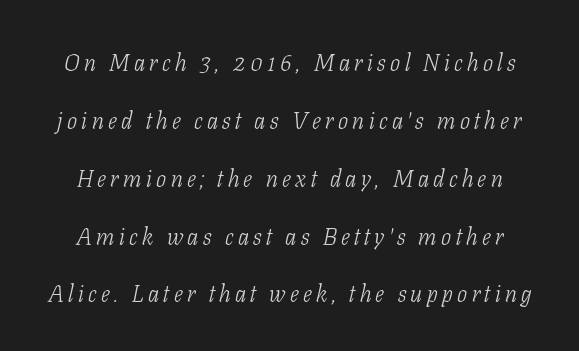
{"italic": "yes", "lean": "right", "slant_degrees": 11, "bold": "no", "underline": "no", "line_spacing": "loose", "line_spacing_ratio": 2.41, "glyph_px": 24}
